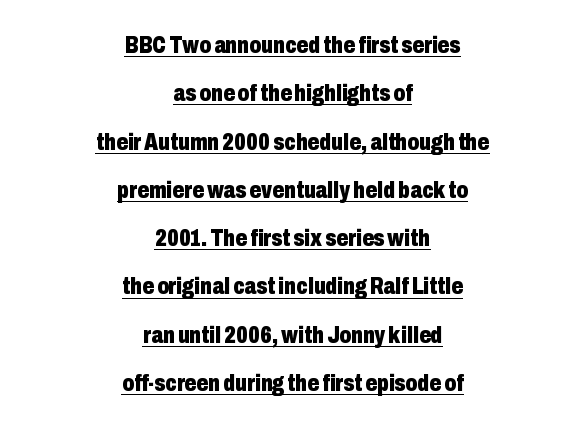
The image shows 23 px bold type, upright; set centered, loose line spacing (2.1x), normal letter spacing, underlined.
